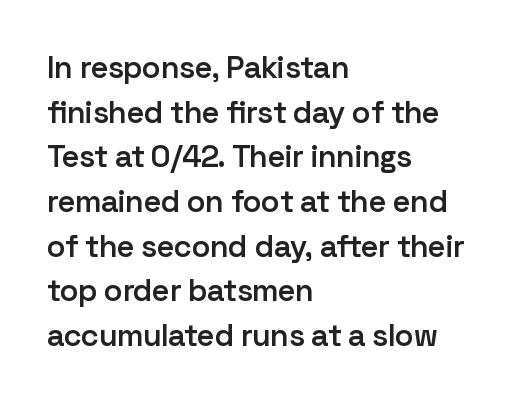
{"serif": "no", "italic": "no", "bold": "semi", "weight": "semibold", "width": "normal", "stroke_contrast": "low", "x_height": "medium", "monospaced": "no", "underline": "no", "align": "left", "line_spacing": "normal", "line_spacing_ratio": 1.44, "letter_spacing": "normal", "letter_spacing_em": 0.0, "glyph_px": 31}
